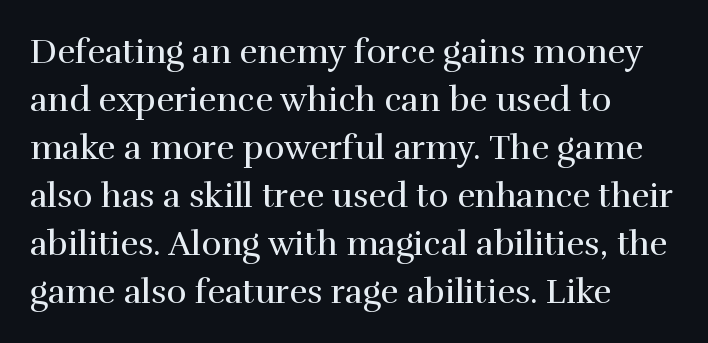
The image shows 34 px regular-weight serif type, upright; set left-aligned, normal line spacing (1.41x), normal letter spacing, not underlined; a medium x-height.
